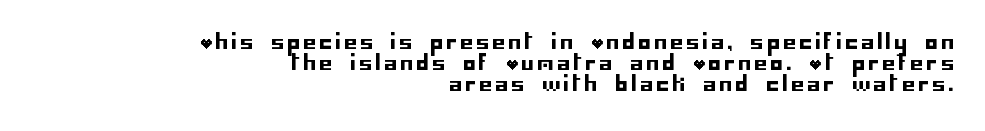
Successive baselines arrive quickly, one right under another. These lines stack with their right ends in a neat column. The string is rendered with underlining switched off. This is roman type, the default non-slanted kind.
